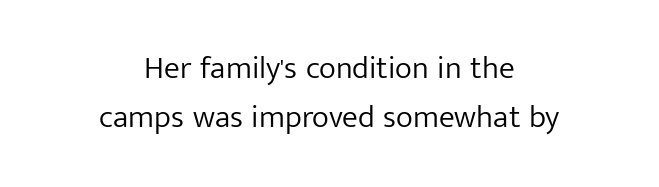
{"serif": "no", "italic": "no", "bold": "no", "weight": "light", "width": "normal", "stroke_contrast": "low", "x_height": "medium", "monospaced": "no", "underline": "no", "align": "center", "line_spacing": "normal", "line_spacing_ratio": 1.54, "letter_spacing": "normal", "letter_spacing_em": 0.0, "glyph_px": 32}
